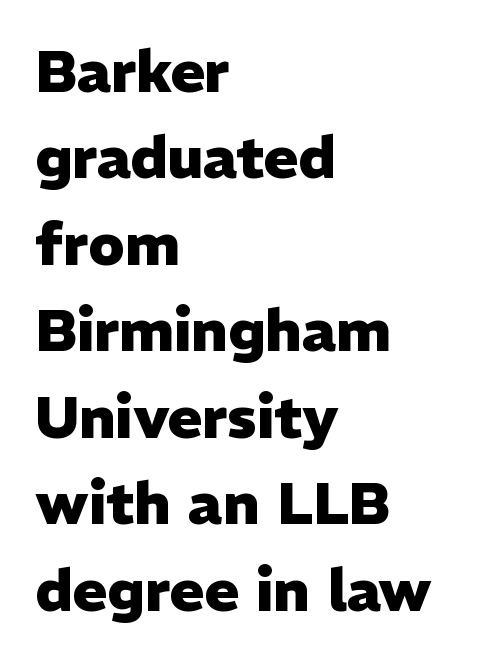
{"serif": "no", "italic": "no", "bold": "yes", "weight": "heavy", "width": "normal", "stroke_contrast": "low", "x_height": "medium", "monospaced": "no", "underline": "no", "align": "left", "line_spacing": "normal", "line_spacing_ratio": 1.49, "letter_spacing": "normal", "letter_spacing_em": 0.0, "glyph_px": 58}
